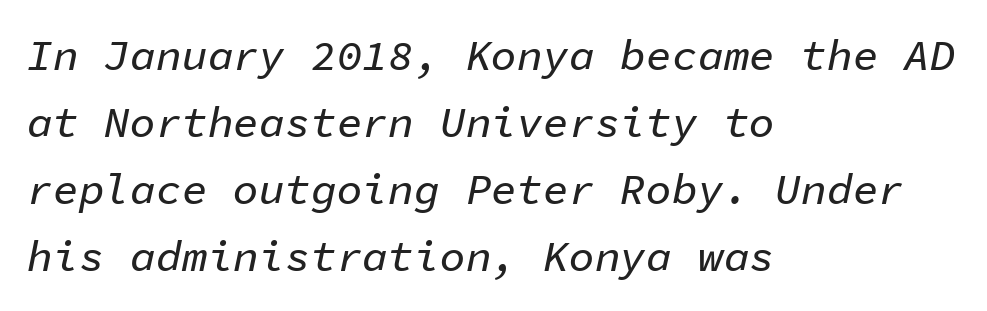
Q: Is the text italic (slanted)? A: Yes, it leans right by about 11 degrees.
Q: Is the text underlined? A: No.
Q: How is the paragraph aligned? A: Left-aligned.
Q: Is the spacing between letters normal or unusually wide? A: Normal.
Q: Is the spacing between lines tight, normal or loose? A: Normal.
Q: Width (condensed, normal, or wide)? A: Normal.
Q: Stroke contrast? A: Low.
Q: x-height? A: Medium.
Q: Monospaced? A: Yes.
